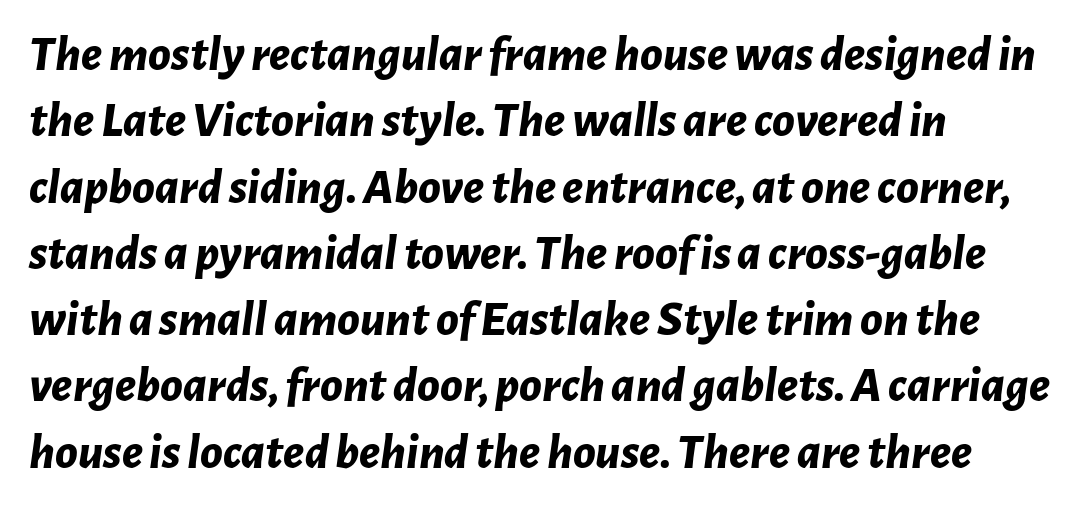
{"italic": "yes", "lean": "right", "slant_degrees": 7, "bold": "yes", "weight": "bold", "width": "normal", "stroke_contrast": "low", "x_height": "medium", "monospaced": "no", "underline": "no", "align": "left", "line_spacing": "normal", "line_spacing_ratio": 1.3, "letter_spacing": "normal", "letter_spacing_em": 0.0, "glyph_px": 51}
